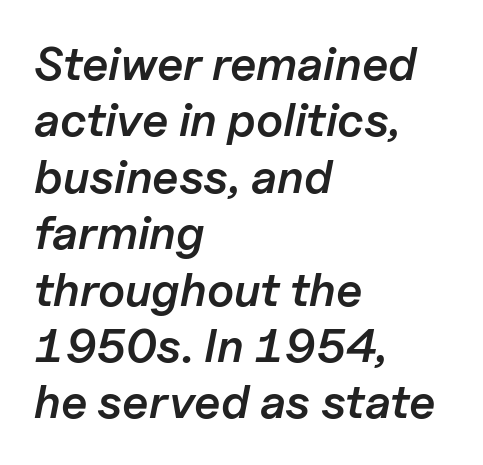
Glyph-to-glyph distance matches everyday printed text. Decoration check: the copy has no underline. The ragged edge is on the right, which tells us the setting is flush left. Varying glyph widths throughout — classic text-font behaviour. A fair bit of extra ink — the face is semibold, not bold.
